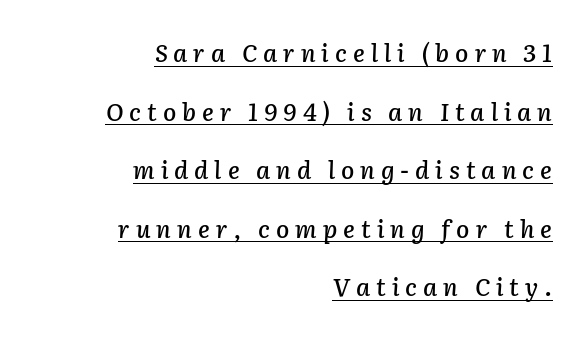
What's the leading like? Stretched, with rows far apart. Like a heading marked for emphasis, these lines bear an underscore. The type is letterspaced generously, with wide tracking. The face used here has a pronounced slope to its letters. All the whitespace from short lines collects on the left.
